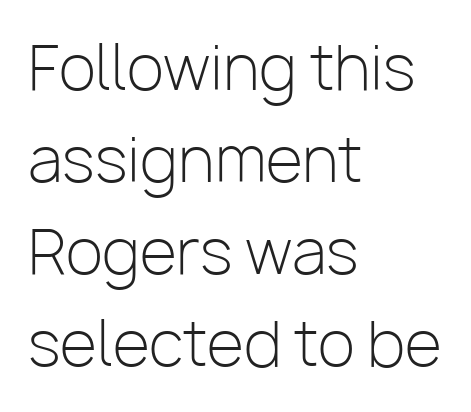
The rows are spaced the way most documents space them. The type sits square on the baseline with zero lean. Honestly, the letter spacing is just normal — you wouldn't notice it. The paragraph has a hard left edge and a soft right edge.
